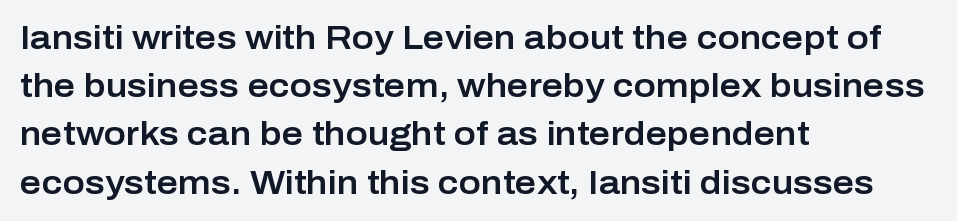
{"serif": "no", "italic": "no", "width": "normal", "stroke_contrast": "low", "x_height": "medium", "monospaced": "no", "underline": "no", "align": "left", "line_spacing": "normal", "line_spacing_ratio": 1.46, "letter_spacing": "normal", "letter_spacing_em": 0.0, "glyph_px": 33}
